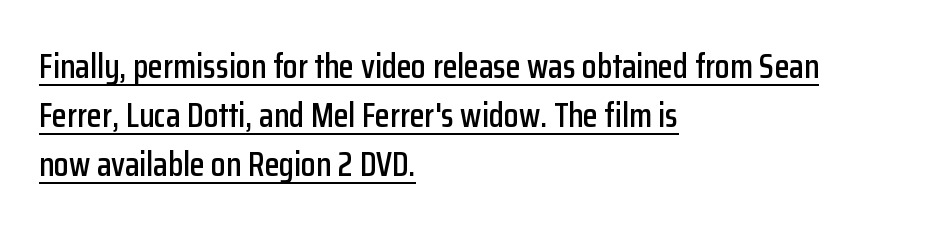
Q: Is the text italic (slanted)? A: No, it is upright.
Q: Is the typeface a serif or a sans-serif typeface? A: Sans-serif.
Q: Is the text underlined? A: Yes.
Q: How is the paragraph aligned? A: Left-aligned.
Q: Is the spacing between letters normal or unusually wide? A: Normal.
Q: Is the spacing between lines tight, normal or loose? A: Normal.
Q: Width (condensed, normal, or wide)? A: Condensed.
Q: Stroke contrast? A: Low.
Q: x-height? A: Medium.
Q: Monospaced? A: No.
